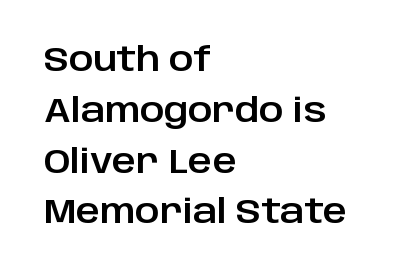
{"serif": "no", "italic": "no", "width": "normal", "stroke_contrast": "low", "x_height": "large", "monospaced": "no", "underline": "no", "align": "left", "line_spacing": "normal", "line_spacing_ratio": 1.54, "letter_spacing": "normal", "letter_spacing_em": 0.0, "glyph_px": 33}
